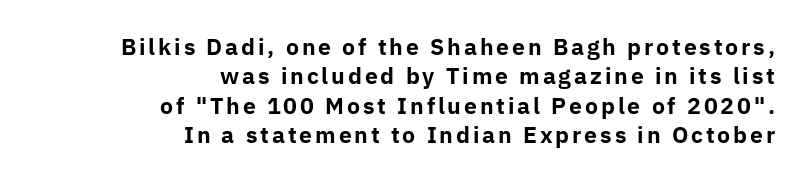
Q: Is the text bold? A: Yes.
Q: Is the text italic (slanted)? A: No, it is upright.
Q: Is the text underlined? A: No.
Q: How is the paragraph aligned? A: Right-aligned.
Q: Is the spacing between lines tight, normal or loose? A: Normal.
